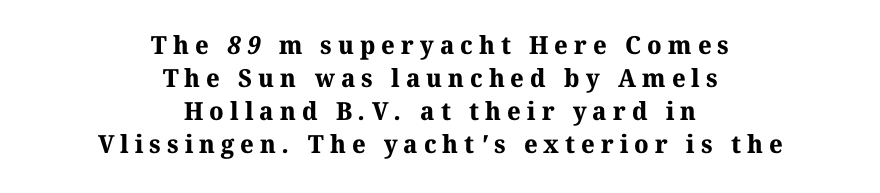
The whitespace from short lines is split evenly between both sides. In terms of leading, this rendering sits right in the middle. Spacing between characters has been opened up far beyond the box default. Words float on clear page, feet unadorned. The strokes are fattened all the way to bold.
